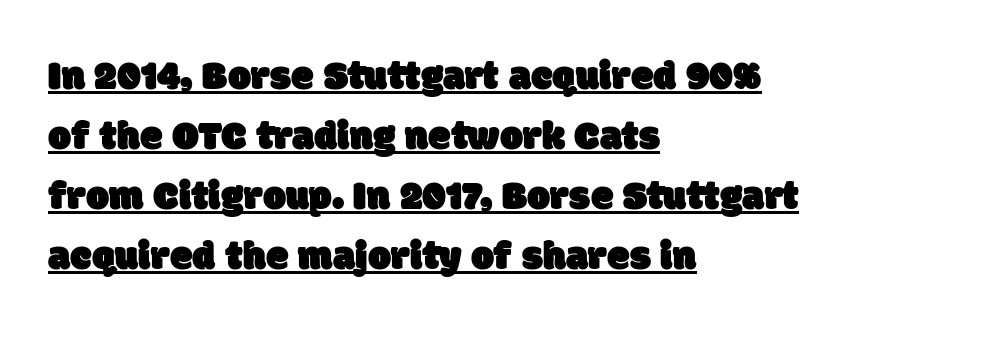
Q: Is the typeface a serif or a sans-serif typeface? A: Sans-serif.
Q: Is the text underlined? A: Yes.
Q: How is the paragraph aligned? A: Left-aligned.
Q: Is the spacing between letters normal or unusually wide? A: Normal.
Q: Is the spacing between lines tight, normal or loose? A: Normal.
Q: Width (condensed, normal, or wide)? A: Normal.
Q: Stroke contrast? A: Low.
Q: x-height? A: Large.
Q: Monospaced? A: No.
